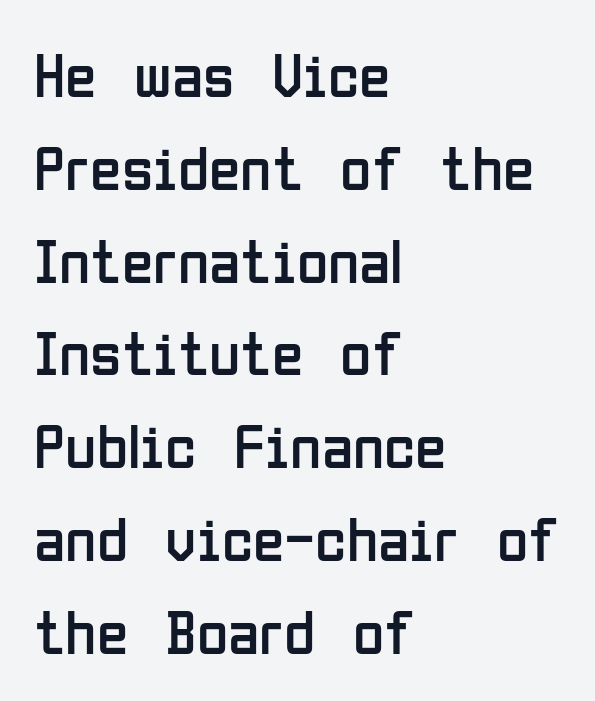
You can tell from the bare stems that sans-serif type was used. The passage shown stacks its lines at a standard gap. You could not count columns in this text — the font is proportionally spaced. Layout note: lines flush left. Nothing heavy about these letters — not bold at all. Words appear dense and cohesive because spacing is normal.
